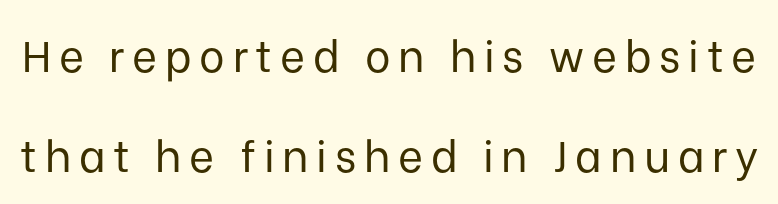
The image shows 43 px regular-weight sans-serif type, upright; set loose line spacing (2.32x), not underlined; low stroke contrast and a medium x-height.
